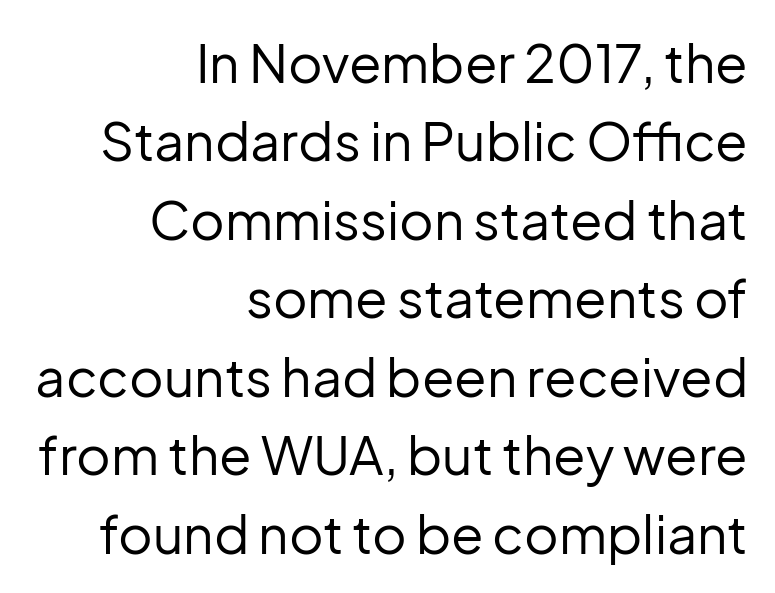
Q: Is the text bold? A: No.
Q: Is the text italic (slanted)? A: No, it is upright.
Q: Is the typeface a serif or a sans-serif typeface? A: Sans-serif.
Q: Is the text underlined? A: No.
Q: How is the paragraph aligned? A: Right-aligned.
Q: Is the spacing between letters normal or unusually wide? A: Normal.
Q: Is the spacing between lines tight, normal or loose? A: Normal.
Q: Width (condensed, normal, or wide)? A: Normal.
Q: Stroke contrast? A: Low.
Q: x-height? A: Medium.
Q: Monospaced? A: No.
